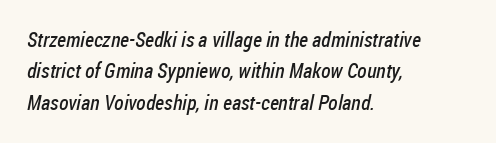
The image shows 21 px text type; set left-aligned, normal line spacing (1.5x), normal letter spacing, not underlined.
